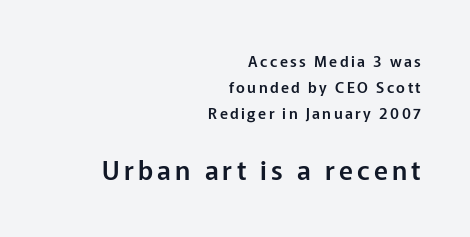
Q: Is the text italic (slanted)? A: No, it is upright.
Q: Is the text underlined? A: No.
Q: How is the paragraph aligned? A: Right-aligned.
Q: Which block of text is set in a larger size, the first (top) or the second (bottom)? A: The second (bottom) one.
